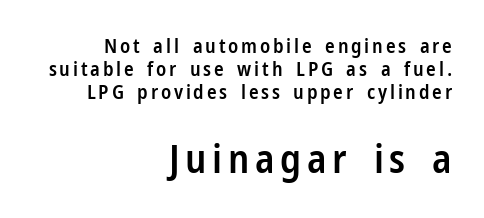
The image shows 40 px semibold, condensed sans-serif type, upright; set right-aligned, tight line spacing (1.14x), not underlined; the second (bottom) block is 2.0x larger; low stroke contrast and a medium x-height.
